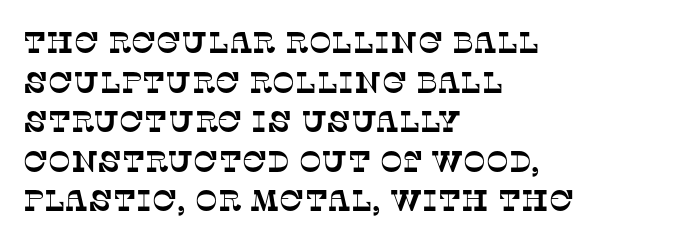
{"serif": "yes", "width": "normal", "stroke_contrast": "low", "x_height": "large", "monospaced": "no", "underline": "no", "align": "left", "line_spacing": "normal", "line_spacing_ratio": 1.32, "letter_spacing": "normal", "letter_spacing_em": 0.0, "glyph_px": 30}
